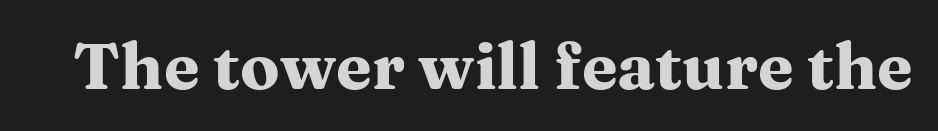
The image shows 65 px heavy, wide serif type, upright; set normal letter spacing, not underlined; medium stroke contrast and a medium x-height.
